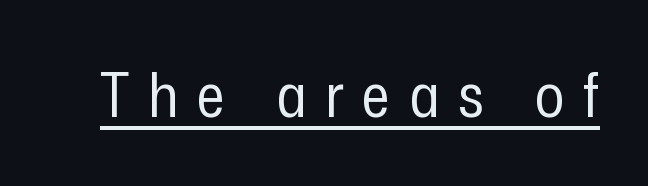
{"serif": "no", "italic": "no", "bold": "no", "weight": "regular", "width": "condensed", "stroke_contrast": "low", "x_height": "medium", "monospaced": "no", "underline": "yes", "letter_spacing": "wide", "letter_spacing_em": 0.3, "glyph_px": 62}
